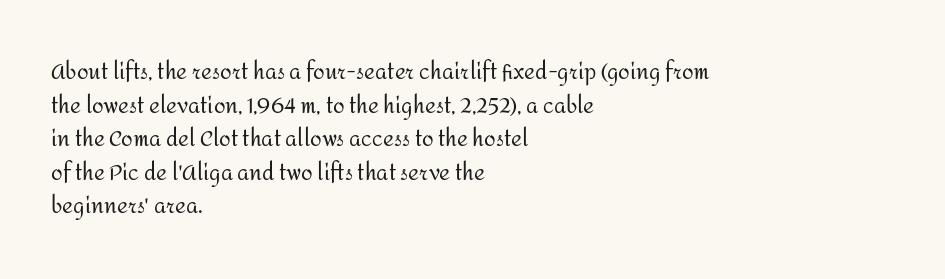
Q: Is the text bold? A: No.
Q: Is the text italic (slanted)? A: No, it is upright.
Q: Is the text underlined? A: No.
Q: How is the paragraph aligned? A: Left-aligned.
Q: Is the spacing between letters normal or unusually wide? A: Normal.
Q: Is the spacing between lines tight, normal or loose? A: Normal.
